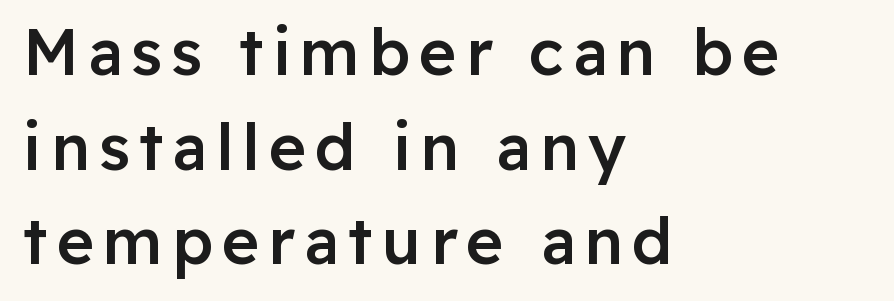
Q: Is the text bold? A: Semi-bold.
Q: Is the text italic (slanted)? A: No, it is upright.
Q: Is the typeface a serif or a sans-serif typeface? A: Sans-serif.
Q: Is the text underlined? A: No.
Q: How is the paragraph aligned? A: Left-aligned.
Q: Is the spacing between lines tight, normal or loose? A: Normal.
Q: Width (condensed, normal, or wide)? A: Normal.
Q: Stroke contrast? A: Low.
Q: x-height? A: Medium.
Q: Monospaced? A: No.
